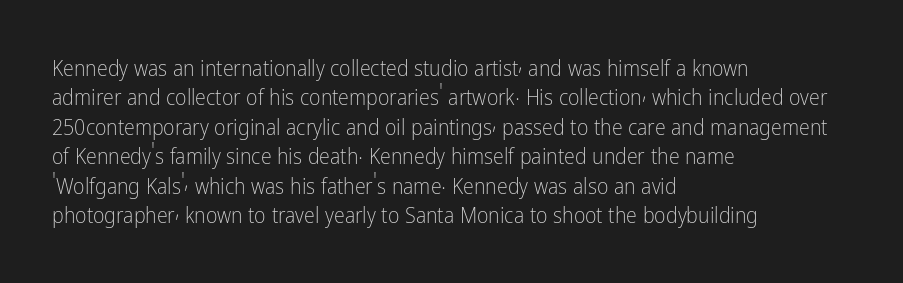
{"italic": "no", "bold": "no", "underline": "no", "align": "left", "line_spacing": "normal", "line_spacing_ratio": 1.34, "letter_spacing": "normal", "letter_spacing_em": 0.0, "glyph_px": 22}
